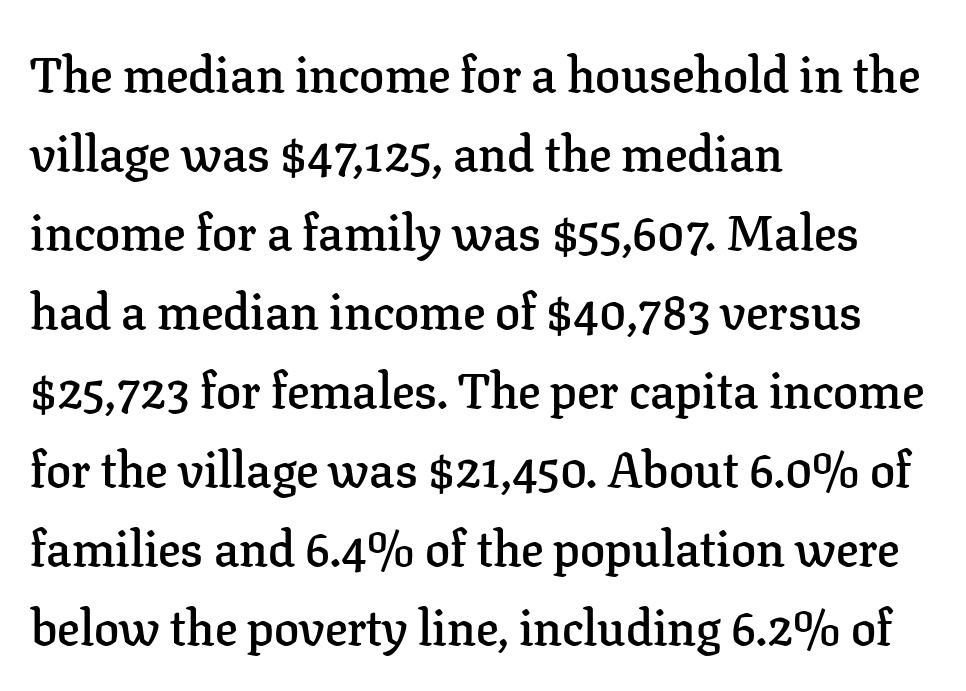
The type sits square on the baseline with zero lean. The passage shown has conventional tracking throughout. The letters carry serifs — small finishing strokes at the ends of their stems. Note the varied advance widths — an 'i' is clearly narrower than an 'm'. Notice how the passage keeps a crisp vertical edge on the left only. Each new line begins a customary step beneath the previous one.
